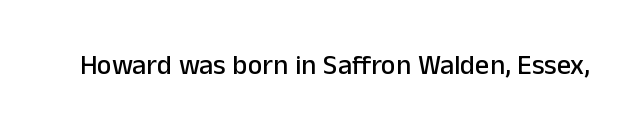
Q: Is the text italic (slanted)? A: No, it is upright.
Q: Is the typeface a serif or a sans-serif typeface? A: Sans-serif.
Q: Is the text underlined? A: No.
Q: Is the spacing between letters normal or unusually wide? A: Normal.
Q: Width (condensed, normal, or wide)? A: Normal.
Q: Stroke contrast? A: Low.
Q: x-height? A: Medium.
Q: Monospaced? A: No.
